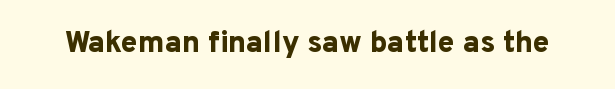
The image shows 30 px bold sans-serif type, upright; set normal letter spacing, not underlined; low stroke contrast and a medium x-height.
